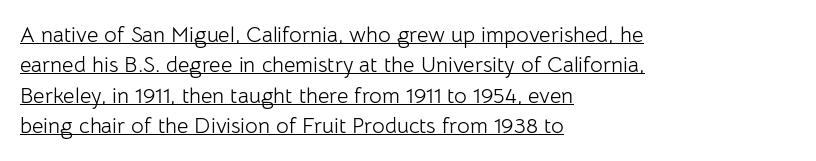
{"italic": "no", "bold": "no", "underline": "yes", "align": "left", "line_spacing": "normal", "line_spacing_ratio": 1.38, "letter_spacing": "normal", "letter_spacing_em": 0.0, "glyph_px": 22}
